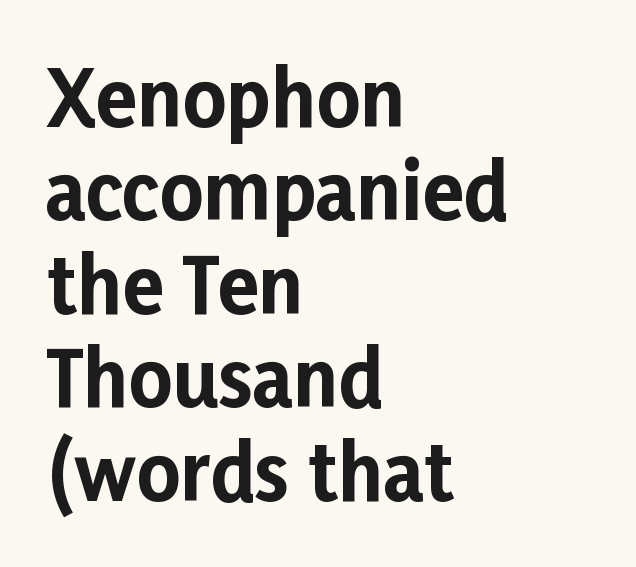
The image shows 76 px bold sans-serif type, upright; set left-aligned, line spacing 1.23x, normal letter spacing, not underlined; low stroke contrast and a medium x-height.
